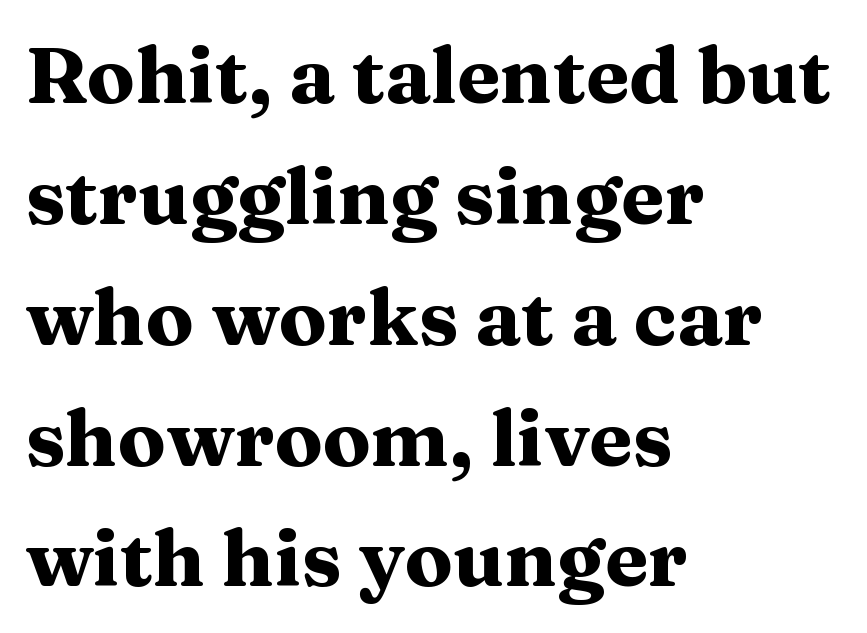
You could not count columns in this text — the font is proportionally spaced. Letter spacing: default. Ordinary non-slanted type is in use. Bare-footed words on every line. The text was rendered using a seriffed face with decorative stroke endings.
